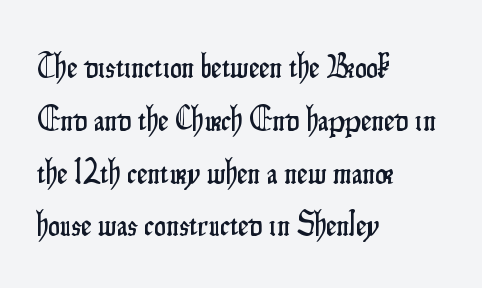
{"serif": "no", "italic": "no", "width": "condensed", "stroke_contrast": "low", "x_height": "small", "monospaced": "no", "underline": "no", "align": "left", "line_spacing": "normal", "line_spacing_ratio": 1.6, "letter_spacing": "normal", "letter_spacing_em": 0.0, "glyph_px": 33}
